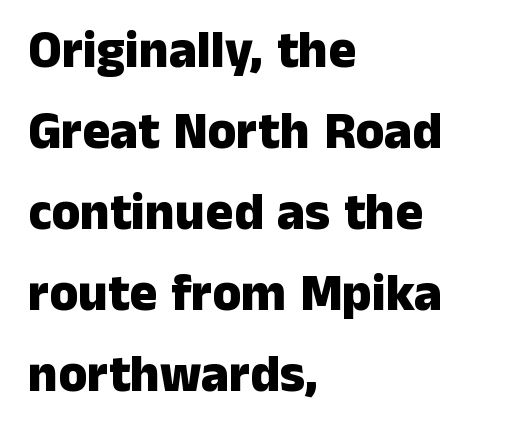
The image shows 52 px heavy sans-serif type, upright; set left-aligned, normal line spacing (1.56x), normal letter spacing, not underlined; low stroke contrast and a medium x-height.
